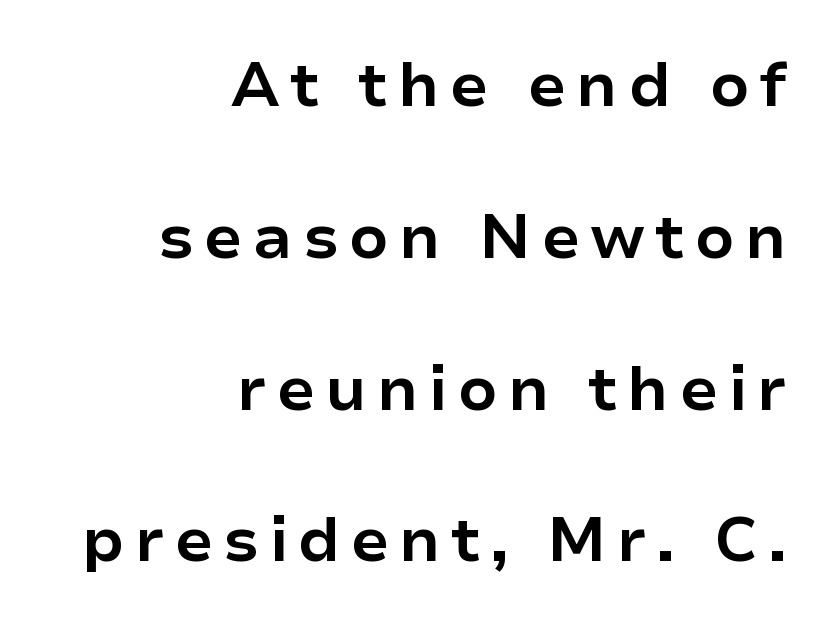
{"serif": "no", "italic": "no", "bold": "yes", "weight": "bold", "width": "normal", "stroke_contrast": "low", "x_height": "medium", "monospaced": "no", "underline": "no", "align": "right", "line_spacing": "loose", "line_spacing_ratio": 2.41, "glyph_px": 63}
